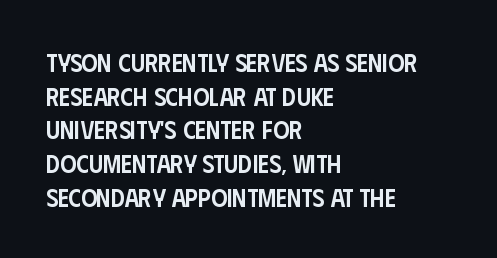
The image shows 25 px text type, upright; set left-aligned, normal line spacing (1.35x), normal letter spacing, not underlined.
